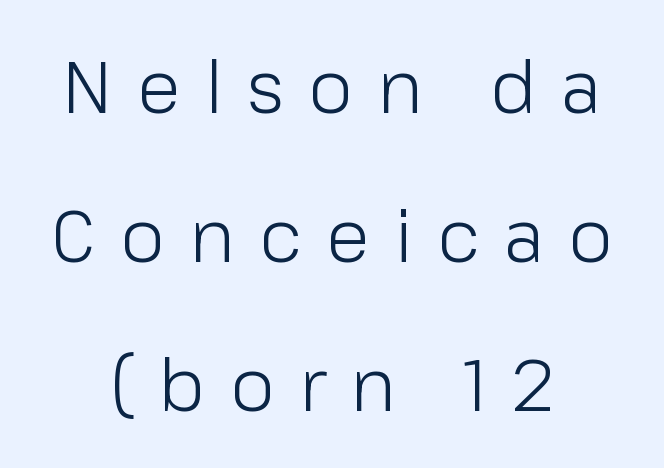
The face looks like a standard text weight, possibly lighter. The face used here is rendered with a markedly widened letterfit. The face used here is proportionally spaced, like ordinary book or web type. Italic? Not at all — the glyphs are vertical. The passage is arranged like a title page — every line centered.
